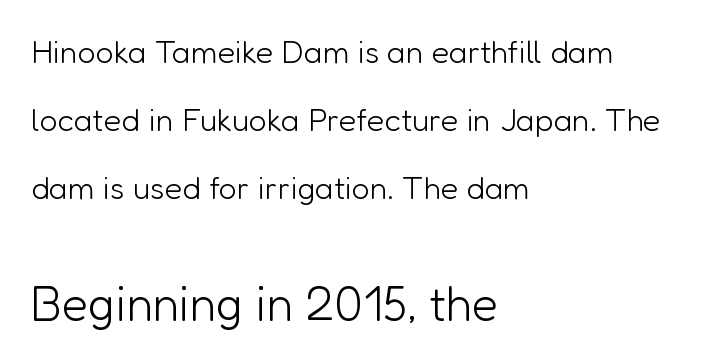
The image shows 48 px light sans-serif type, upright; set left-aligned, loose line spacing (2.12x), normal letter spacing, not underlined; the second (bottom) block is 1.5x larger; low stroke contrast and a medium x-height.
